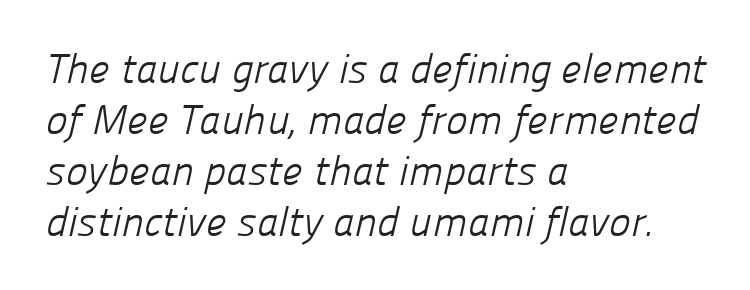
{"serif": "no", "bold": "no", "weight": "light", "width": "normal", "stroke_contrast": "low", "x_height": "medium", "monospaced": "no", "underline": "no", "align": "left", "line_spacing_ratio": 1.24, "letter_spacing": "normal", "letter_spacing_em": 0.0, "glyph_px": 41}
